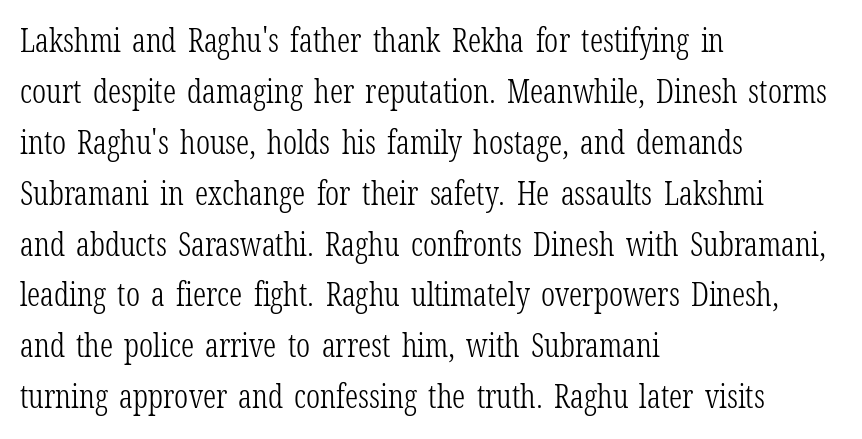
The image shows 32 px light, condensed serif type, upright; set left-aligned, normal line spacing (1.59x), normal letter spacing, not underlined; low stroke contrast and a medium x-height.
